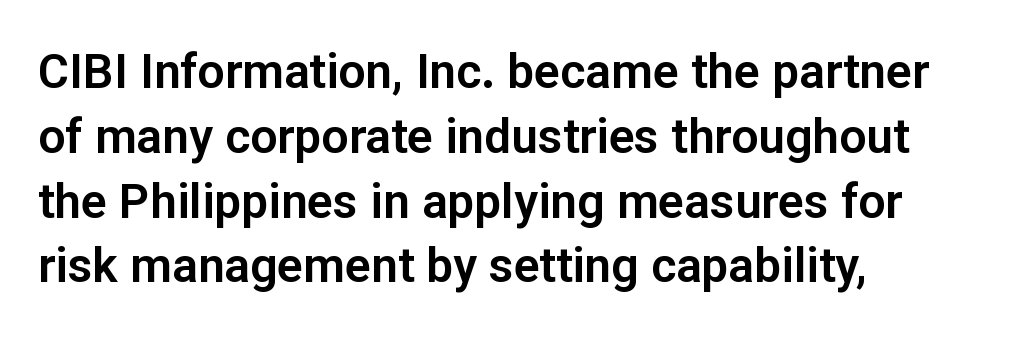
Horizontal alignment here is leftward, the default for most running prose. This is the regular roman posture of the typeface. The type family on display is of the sans-serif kind. Check the space under the baseline: it is left empty.
